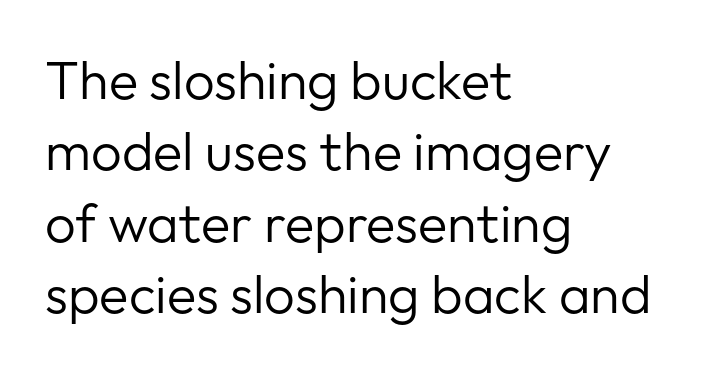
Q: Is the text bold? A: No.
Q: Is the text italic (slanted)? A: No, it is upright.
Q: Is the typeface a serif or a sans-serif typeface? A: Sans-serif.
Q: Is the text underlined? A: No.
Q: How is the paragraph aligned? A: Left-aligned.
Q: Is the spacing between letters normal or unusually wide? A: Normal.
Q: Is the spacing between lines tight, normal or loose? A: Normal.
Q: Width (condensed, normal, or wide)? A: Normal.
Q: Stroke contrast? A: Low.
Q: x-height? A: Medium.
Q: Monospaced? A: No.
